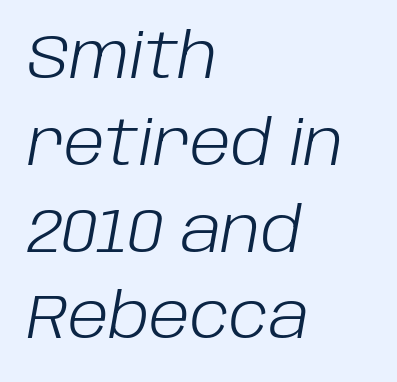
Q: Is the text bold? A: No.
Q: Is the text italic (slanted)? A: Yes, it leans right by about 10 degrees.
Q: Is the text underlined? A: No.
Q: How is the paragraph aligned? A: Left-aligned.
Q: Is the spacing between letters normal or unusually wide? A: Normal.
Q: Is the spacing between lines tight, normal or loose? A: Normal.
Q: Width (condensed, normal, or wide)? A: Normal.
Q: Stroke contrast? A: Low.
Q: x-height? A: Large.
Q: Monospaced? A: No.
